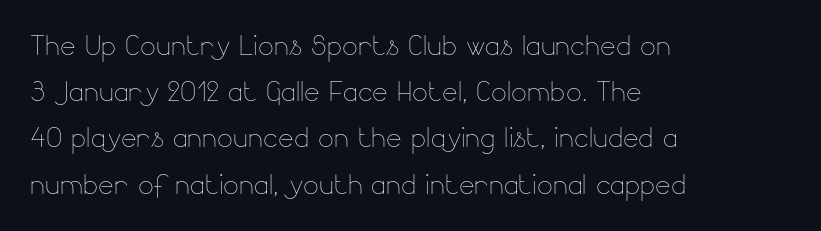
The image shows 37 px thin type, upright; set left-aligned, normal line spacing (1.25x), normal letter spacing, not underlined; low stroke contrast and a small x-height.
